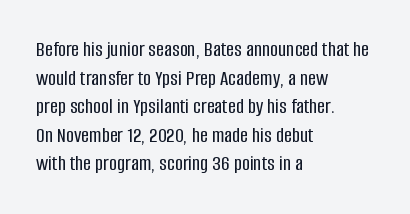
{"italic": "no", "underline": "no", "align": "left", "line_spacing": "normal", "line_spacing_ratio": 1.3, "letter_spacing": "normal", "letter_spacing_em": 0.0, "glyph_px": 22}
